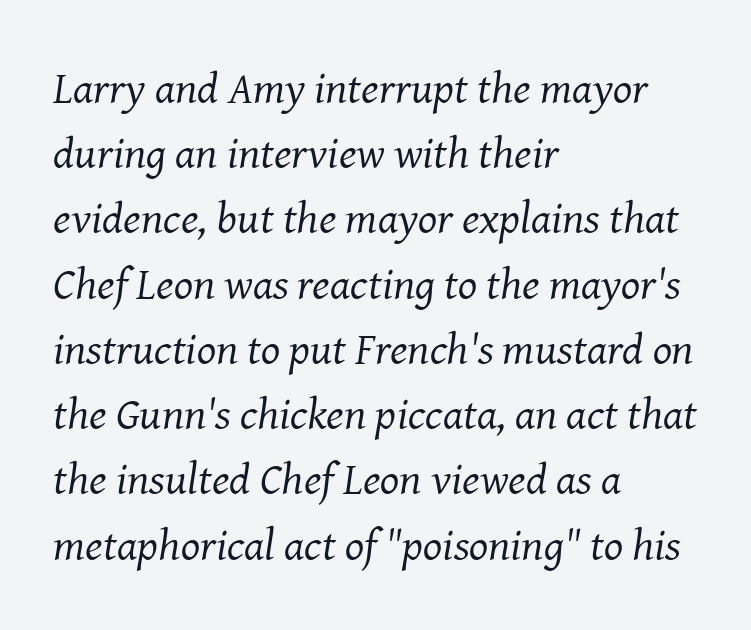
The image shows 45 px regular-weight serif type, italic (leaning right); set left-aligned, normal line spacing (1.45x), normal letter spacing, not underlined; medium stroke contrast and a medium x-height.
